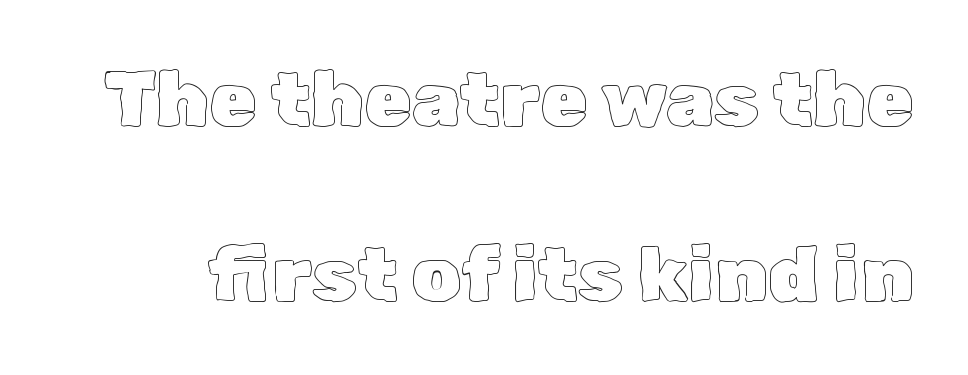
Lines of text with bare space underneath. Do the characters align in a grid? No, the font is proportional. Regarding leading, the lines here are spaced well apart. The axis of the letterforms is exactly vertical. You could call the tracking neutral — neither tight nor loose.
